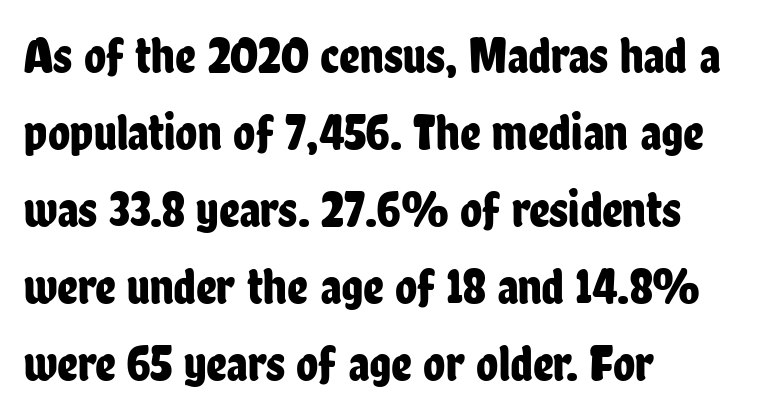
Q: Is the text italic (slanted)? A: No, it is upright.
Q: Is the typeface a serif or a sans-serif typeface? A: Sans-serif.
Q: Is the text underlined? A: No.
Q: How is the paragraph aligned? A: Left-aligned.
Q: Is the spacing between letters normal or unusually wide? A: Normal.
Q: Is the spacing between lines tight, normal or loose? A: Normal.
Q: Width (condensed, normal, or wide)? A: Condensed.
Q: Stroke contrast? A: Low.
Q: x-height? A: Medium.
Q: Monospaced? A: No.
